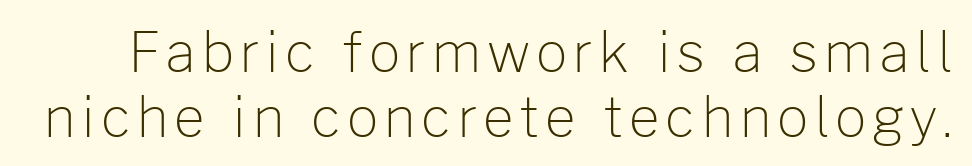
The image shows 55 px light sans-serif type, upright; set line spacing 1.18x, not underlined; low stroke contrast and a medium x-height.
